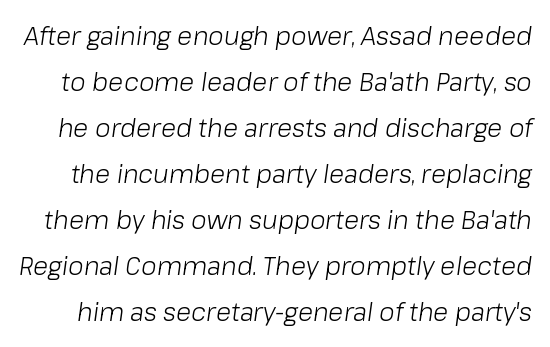
The image shows 25 px text type, italic (leaning right); set line spacing 1.84x, normal letter spacing, not underlined.
